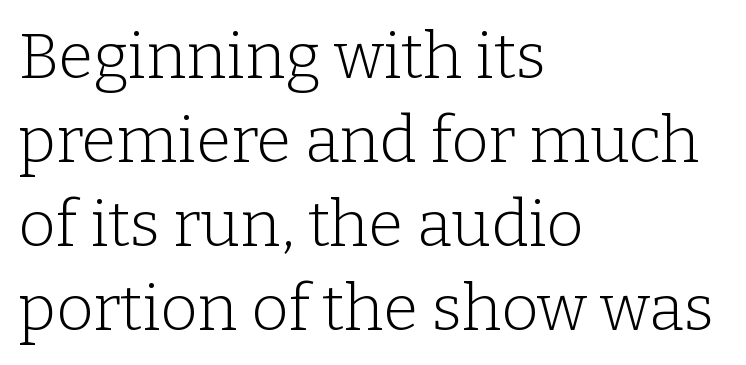
The image shows 64 px light serif type, upright; set left-aligned, normal line spacing (1.31x), normal letter spacing, not underlined; low stroke contrast and a medium x-height.
